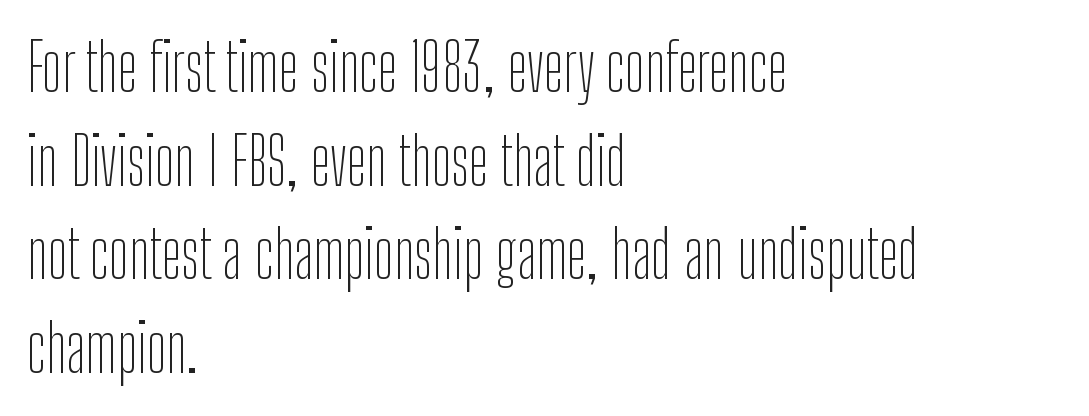
Here the glyphs are tracked normally, forming tight word shapes. No letter is thick-stroked: the sample isn't bold. Nobody drew a line under any word here. Think of a printed novel: that variable character pitch is what you see here. A typesetter would call this leading conventional body-copy spacing.
